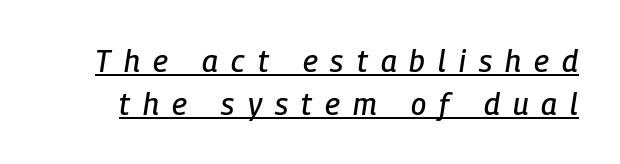
The image shows 30 px condensed type, italic (leaning right); set normal line spacing (1.42x), unusually wide letter spacing (+0.44 em), underlined; low stroke contrast and a medium x-height.
